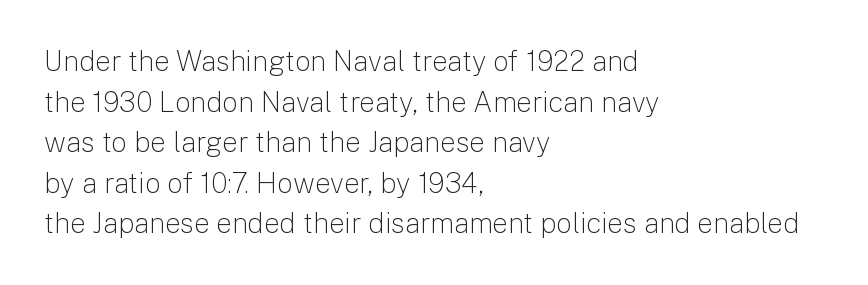
The image shows 28 px light sans-serif type, upright; set left-aligned, normal line spacing (1.45x), normal letter spacing, not underlined; low stroke contrast and a medium x-height.
